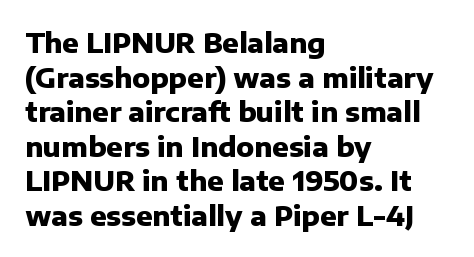
Q: Is the text bold? A: Yes.
Q: Is the text italic (slanted)? A: No, it is upright.
Q: Is the text underlined? A: No.
Q: How is the paragraph aligned? A: Left-aligned.
Q: Is the spacing between letters normal or unusually wide? A: Normal.
Q: Is the spacing between lines tight, normal or loose? A: Normal.
